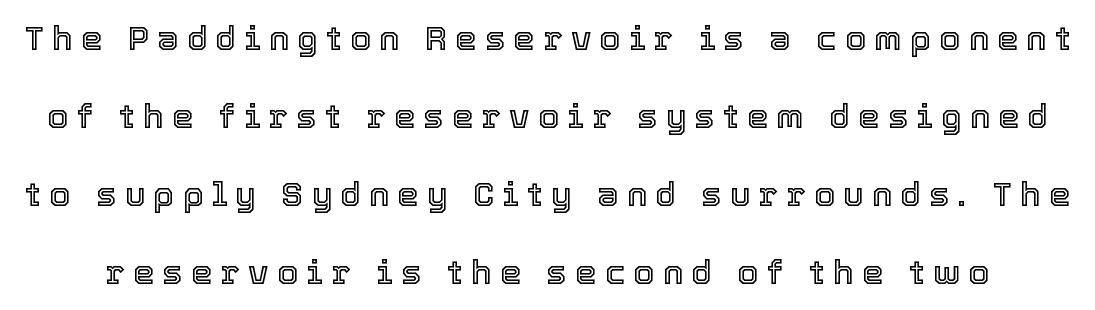
Q: Is the text italic (slanted)? A: No, it is upright.
Q: Is the text underlined? A: No.
Q: Is the spacing between letters normal or unusually wide? A: Unusually wide.
Q: Is the spacing between lines tight, normal or loose? A: Loose.
Q: Width (condensed, normal, or wide)? A: Normal.
Q: x-height? A: Medium.
Q: Monospaced? A: No.
